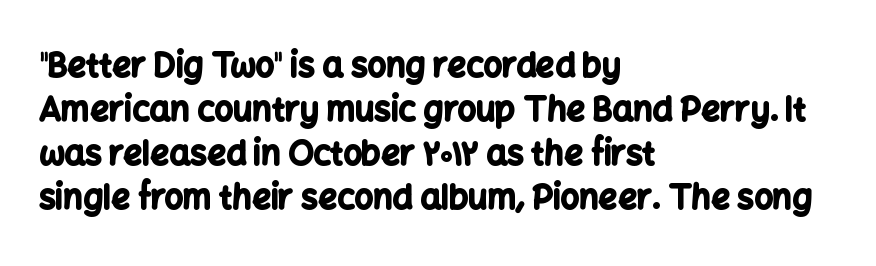
{"serif": "no", "italic": "no", "bold": "yes", "weight": "bold", "width": "normal", "stroke_contrast": "low", "x_height": "medium", "monospaced": "no", "underline": "no", "align": "left", "line_spacing": "normal", "line_spacing_ratio": 1.33, "letter_spacing": "normal", "letter_spacing_em": 0.0, "glyph_px": 33}
